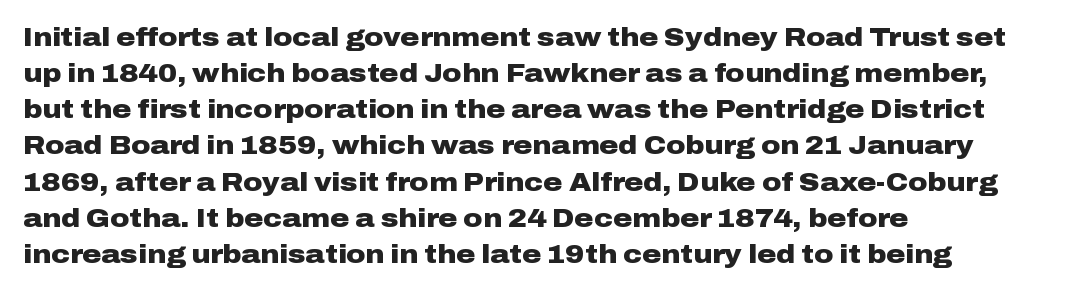
Clear beneath every line of the passage. The typography opts for an upright posture over an oblique one. Evenly set lines give the paragraph a standard silhouette. Standard letterfit; no display-style spreading of the glyphs. The compositor pushed each line to the left boundary.
